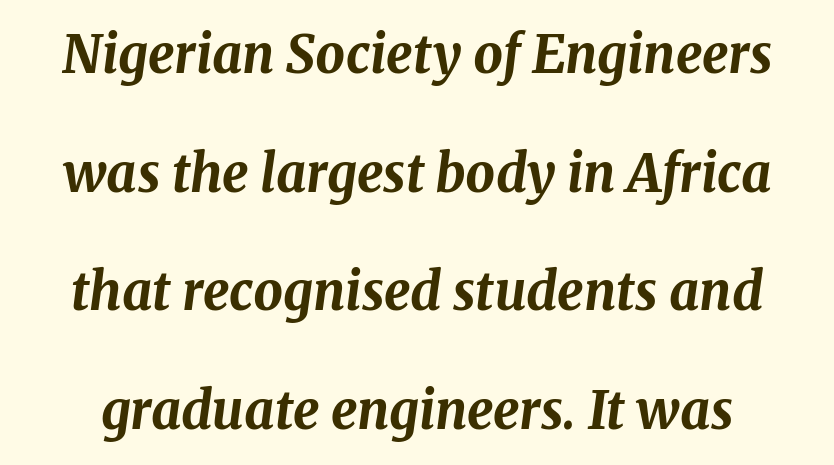
The image shows 52 px bold type, italic (leaning right); set loose line spacing (2.28x), normal letter spacing, not underlined; medium stroke contrast and a medium x-height.
